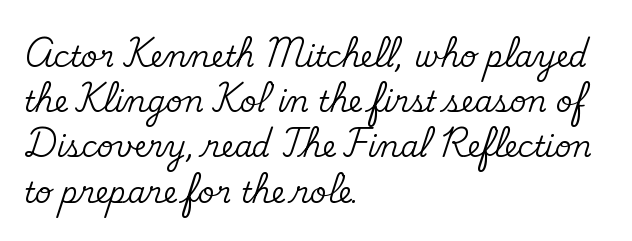
Q: Is the text italic (slanted)? A: Yes.
Q: Is the text underlined? A: No.
Q: How is the paragraph aligned? A: Left-aligned.
Q: Is the spacing between letters normal or unusually wide? A: Normal.
Q: Is the spacing between lines tight, normal or loose? A: Normal.
Q: Width (condensed, normal, or wide)? A: Normal.
Q: Stroke contrast? A: Medium.
Q: x-height? A: Small.
Q: Monospaced? A: No.
